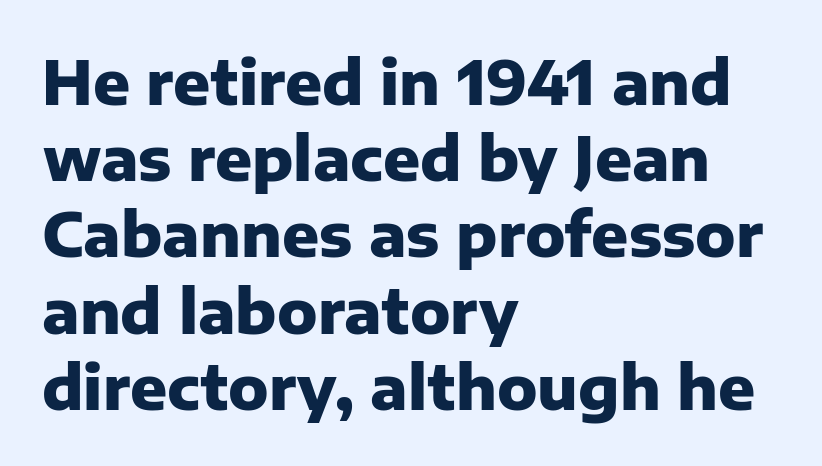
Line beginnings align vertically; line endings do not. Strokes here are thick enough to call this a true bold. Plain, unruled lines of type. The lettering holds an erect, upright posture throughout.
